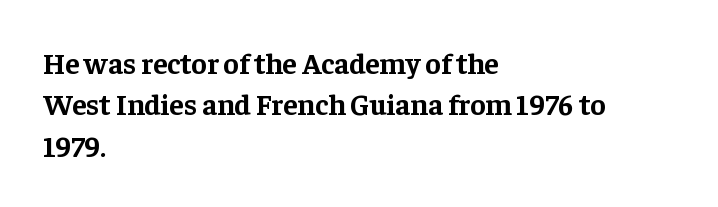
When letters stand straight like this, we call the style roman or upright. I'd call this a serif setting — the letters wear small feet. Nothing unusual about the tracking: characters are spaced as the font intends. Here the designer chose a conventional face with non-uniform glyph widths. This block has exactly the height ordinary leading produces.
